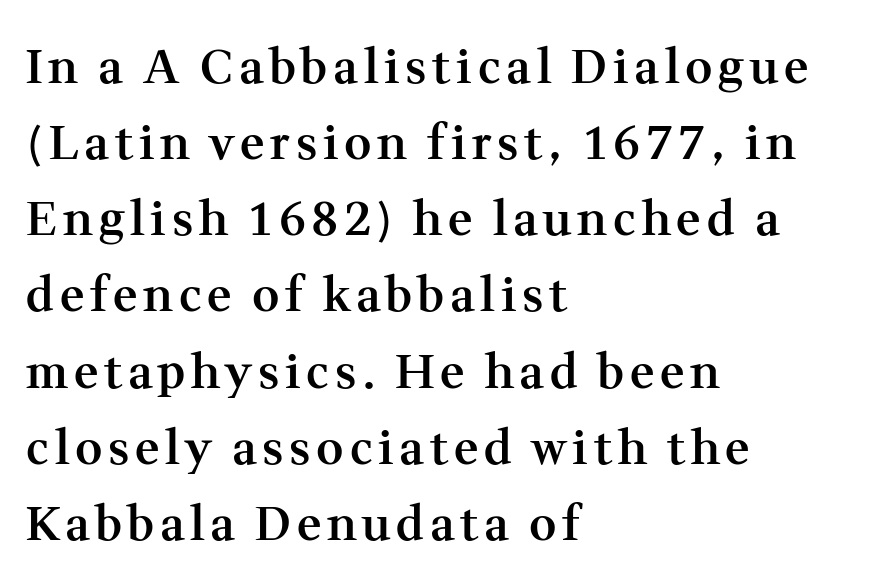
{"serif": "yes", "italic": "no", "bold": "semi", "weight": "semibold", "width": "normal", "stroke_contrast": "medium", "x_height": "medium", "monospaced": "no", "underline": "no", "align": "left", "line_spacing": "normal", "line_spacing_ratio": 1.62, "glyph_px": 47}
